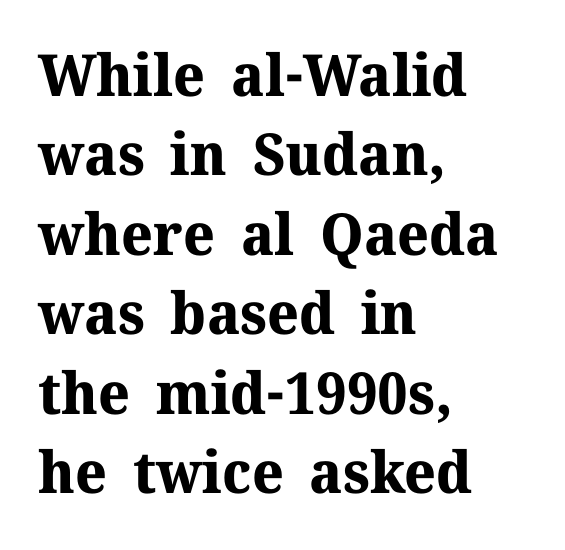
Q: Is the text bold? A: Yes.
Q: Is the text italic (slanted)? A: No, it is upright.
Q: Is the typeface a serif or a sans-serif typeface? A: Serif.
Q: Is the text underlined? A: No.
Q: How is the paragraph aligned? A: Left-aligned.
Q: Is the spacing between letters normal or unusually wide? A: Normal.
Q: Is the spacing between lines tight, normal or loose? A: Normal.
Q: Width (condensed, normal, or wide)? A: Normal.
Q: Stroke contrast? A: Medium.
Q: x-height? A: Medium.
Q: Monospaced? A: No.
